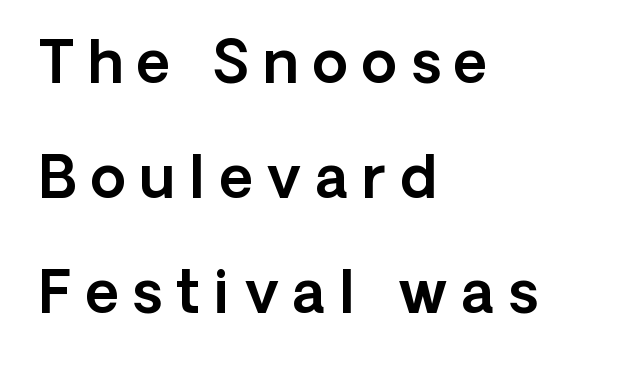
The image shows 58 px sans-serif type, upright; set left-aligned, loose line spacing (1.98x), unusually wide letter spacing (+0.24 em), not underlined; a medium x-height.
